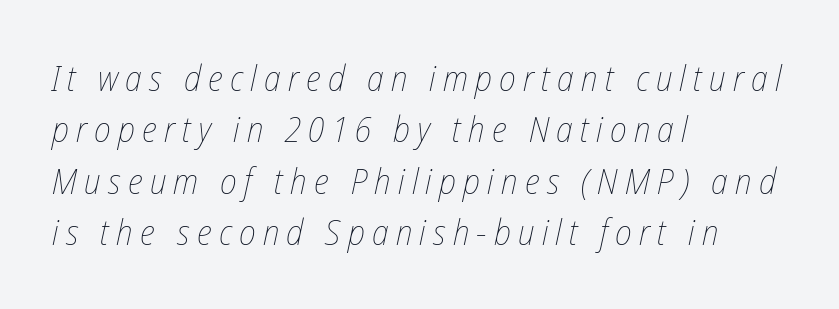
The image shows 36 px thin, condensed type, italic (leaning right); set left-aligned, normal line spacing (1.43x), unusually wide letter spacing (+0.2 em), not underlined; low stroke contrast and a medium x-height.
